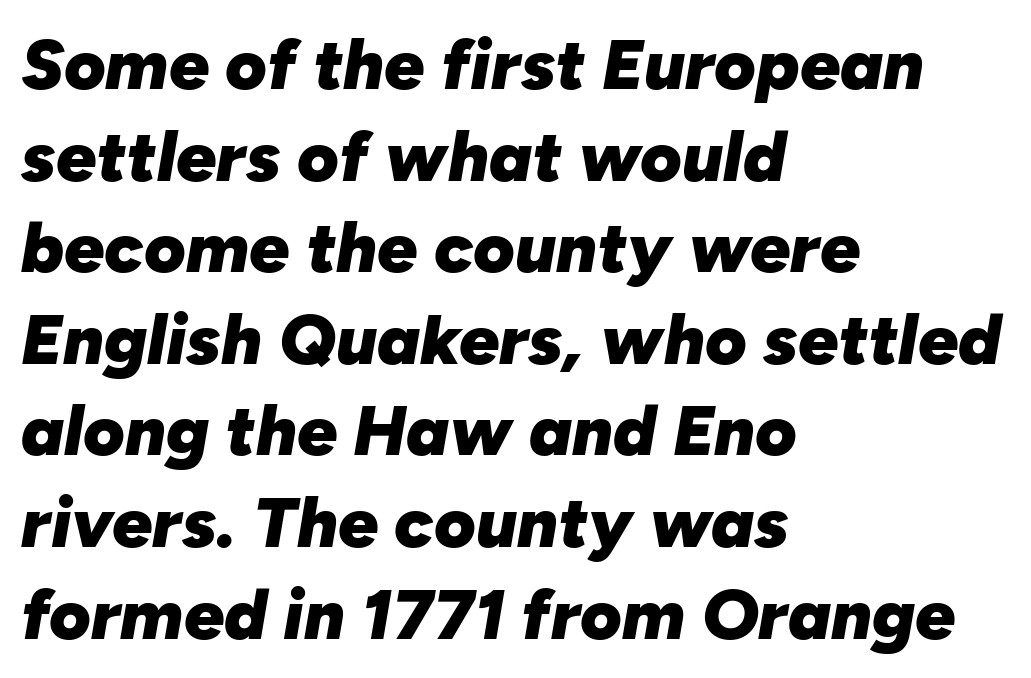
The horizontal fit of the characters is conventional and even. Type without underlining. Is the block centered? No — it sits flush against the left margin. Italic: yes, the glyphs are oblique. A dark, heavy texture on the line: the type is bold.
